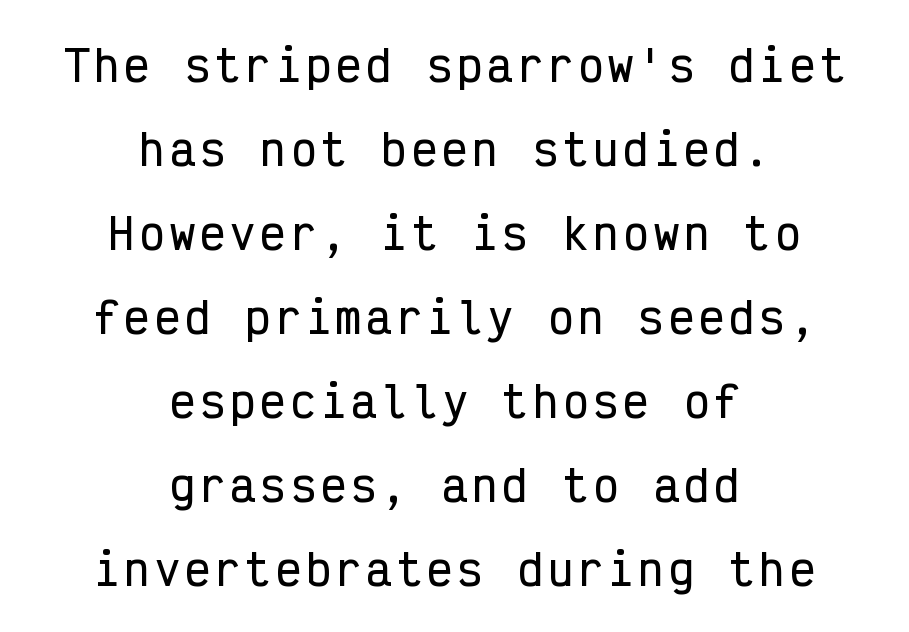
Q: Is the text italic (slanted)? A: No, it is upright.
Q: Is the typeface a serif or a sans-serif typeface? A: Sans-serif.
Q: Is the text underlined? A: No.
Q: How is the paragraph aligned? A: Centered.
Q: Is the spacing between lines tight, normal or loose? A: Loose.
Q: Width (condensed, normal, or wide)? A: Condensed.
Q: Stroke contrast? A: Low.
Q: x-height? A: Medium.
Q: Monospaced? A: Yes.
